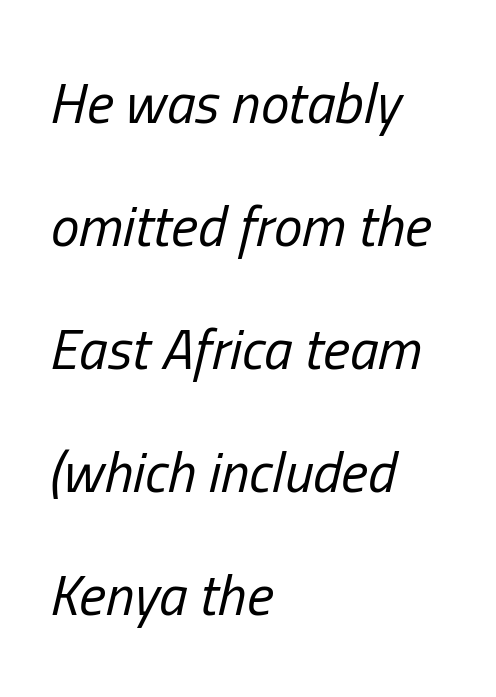
{"italic": "yes", "lean": "right", "slant_degrees": 13, "bold": "no", "weight": "regular", "width": "condensed", "stroke_contrast": "low", "x_height": "medium", "monospaced": "no", "underline": "no", "align": "left", "line_spacing": "loose", "line_spacing_ratio": 2.16, "letter_spacing": "normal", "letter_spacing_em": 0.0, "glyph_px": 57}
